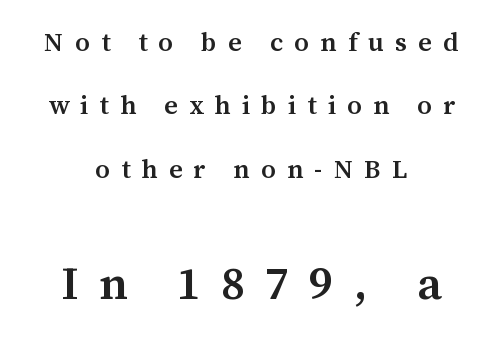
Typographic density is moderately raised because the face is semibold. The lines are spread far apart with generous leading. This rendering employs a face with finishing strokes, i.e., a serif. The rendering uses natural spacing where letterforms have individual widths.
